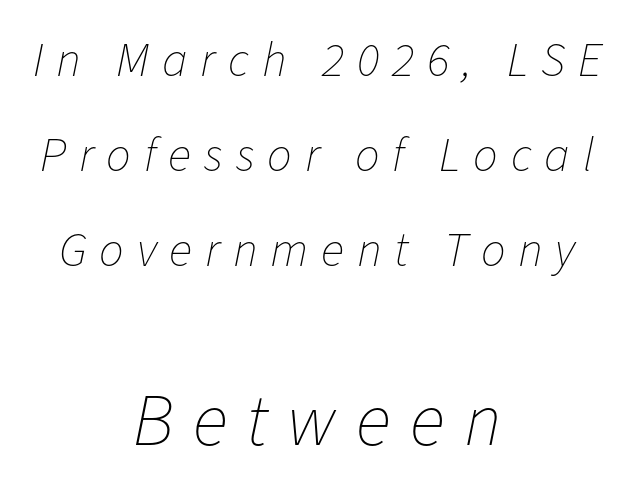
Q: Is the text bold? A: No.
Q: Is the text italic (slanted)? A: Yes, it leans right by about 11 degrees.
Q: Is the text underlined? A: No.
Q: How is the paragraph aligned? A: Centered.
Q: Is the spacing between letters normal or unusually wide? A: Unusually wide.
Q: Is the spacing between lines tight, normal or loose? A: Loose.
Q: Which block of text is set in a larger size, the first (top) or the second (bottom)? A: The second (bottom) one.
Q: Width (condensed, normal, or wide)? A: Normal.
Q: Stroke contrast? A: Low.
Q: x-height? A: Medium.
Q: Monospaced? A: No.
